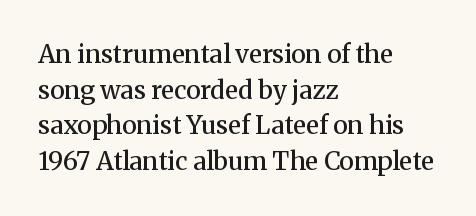
Q: Is the text bold? A: Semi-bold.
Q: Is the text italic (slanted)? A: No, it is upright.
Q: Is the text underlined? A: No.
Q: How is the paragraph aligned? A: Left-aligned.
Q: Is the spacing between letters normal or unusually wide? A: Normal.
Q: Is the spacing between lines tight, normal or loose? A: Normal.
